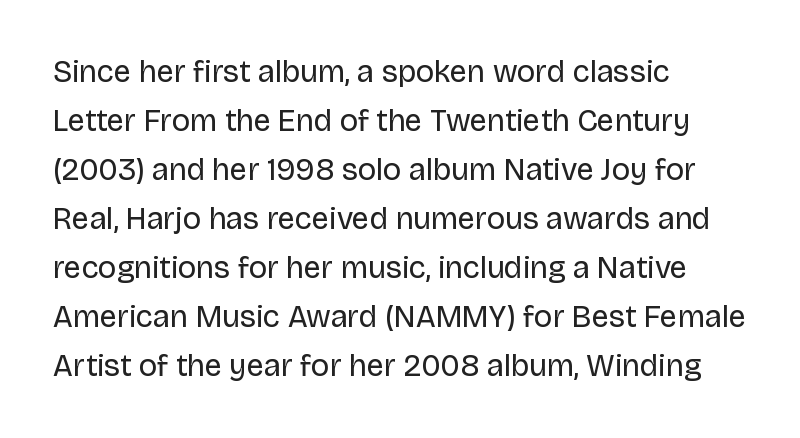
{"serif": "no", "italic": "no", "bold": "no", "weight": "regular", "width": "normal", "stroke_contrast": "low", "x_height": "large", "monospaced": "no", "underline": "no", "align": "left", "line_spacing": "normal", "line_spacing_ratio": 1.58, "letter_spacing": "normal", "letter_spacing_em": 0.0, "glyph_px": 31}
